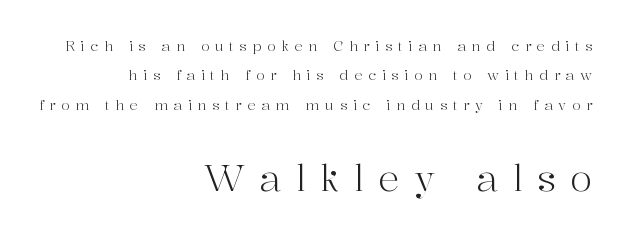
The image shows 36 px light serif type, upright; set right-aligned, loose line spacing (2.1x), unusually wide letter spacing (+0.4 em), not underlined; the second (bottom) block is 2.57x larger; high stroke contrast and a medium x-height.
